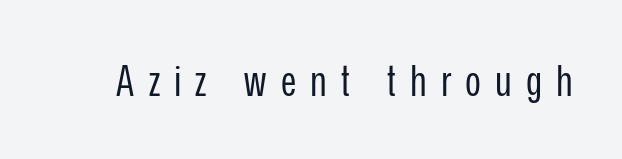
Designer's note — italics off, roman on. On a weight scale, this lands at 450 or below. Spacing between characters has been opened up far beyond the box default. Do the characters align in a grid? No, the font is proportional.
